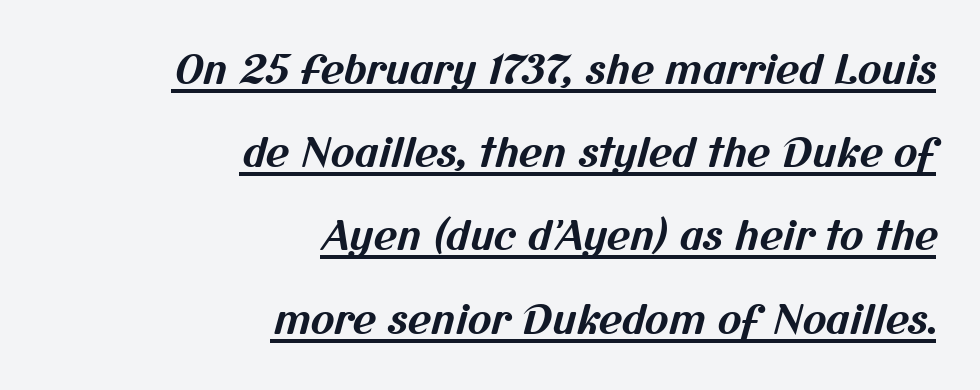
The image shows 40 px bold sans-serif type; set right-aligned, loose line spacing (2.08x), normal letter spacing, underlined; medium stroke contrast and a medium x-height.
